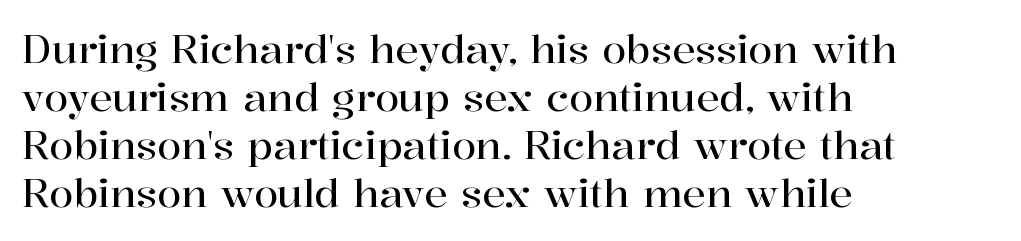
The image shows 39 px serif type, upright; set left-aligned, line spacing 1.23x, normal letter spacing, not underlined; high stroke contrast and a medium x-height.
